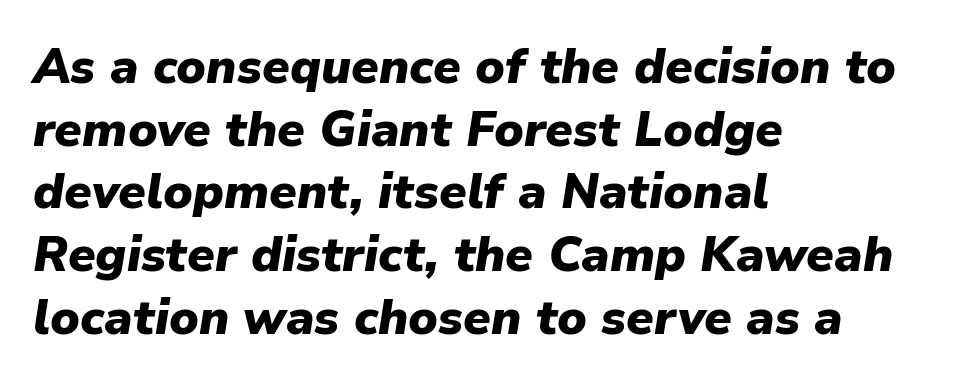
{"italic": "yes", "lean": "right", "slant_degrees": 9, "bold": "yes", "weight": "heavy", "width": "normal", "stroke_contrast": "low", "x_height": "medium", "monospaced": "no", "underline": "no", "align": "left", "line_spacing": "normal", "line_spacing_ratio": 1.28, "letter_spacing": "normal", "letter_spacing_em": 0.0, "glyph_px": 49}
